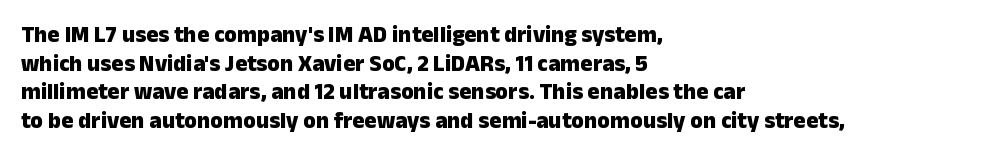
Q: Is the text bold? A: Yes.
Q: Is the text italic (slanted)? A: No, it is upright.
Q: Is the text underlined? A: No.
Q: How is the paragraph aligned? A: Left-aligned.
Q: Is the spacing between letters normal or unusually wide? A: Normal.
